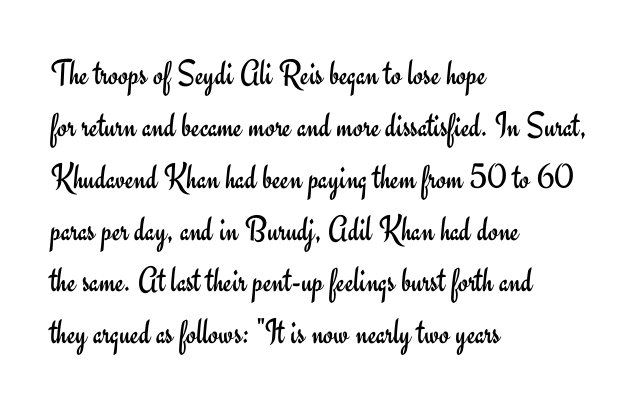
{"serif": "no", "bold": "no", "weight": "regular", "width": "normal", "stroke_contrast": "low", "x_height": "small", "monospaced": "no", "underline": "no", "align": "left", "line_spacing": "normal", "line_spacing_ratio": 1.44, "letter_spacing": "normal", "letter_spacing_em": 0.0, "glyph_px": 36}
